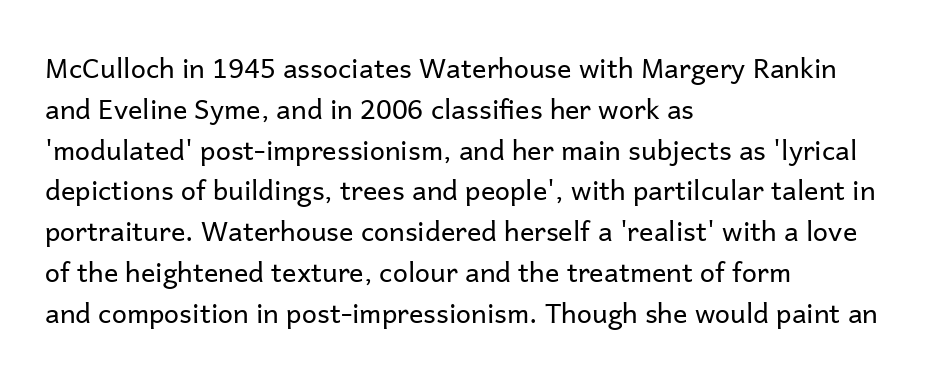
The passage shown stacks its lines at a standard gap. Plain, unruled lines of type. Summary of weight: not heavy and not bold. The rendering keeps characters at their native spacing. Notice how the stems are strictly vertical — no italics here.
